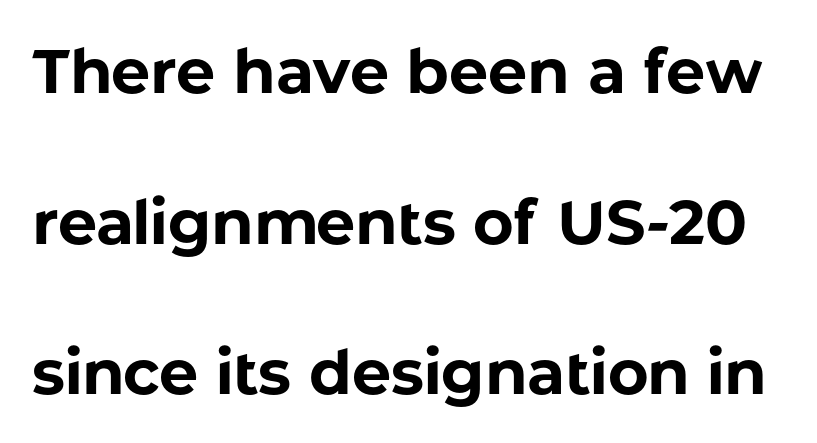
Q: Is the text bold? A: Yes.
Q: Is the text italic (slanted)? A: No, it is upright.
Q: Is the typeface a serif or a sans-serif typeface? A: Sans-serif.
Q: Is the text underlined? A: No.
Q: Is the spacing between letters normal or unusually wide? A: Normal.
Q: Is the spacing between lines tight, normal or loose? A: Loose.
Q: Width (condensed, normal, or wide)? A: Normal.
Q: Stroke contrast? A: Low.
Q: x-height? A: Medium.
Q: Monospaced? A: No.
